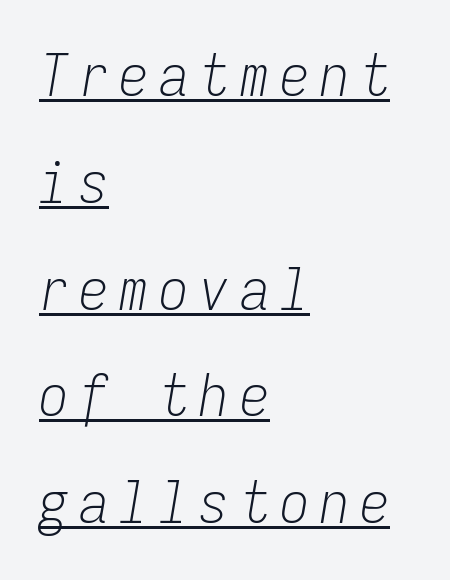
Q: Is the text bold? A: No.
Q: Is the text italic (slanted)? A: Yes, it leans right by about 9 degrees.
Q: Is the text underlined? A: Yes.
Q: How is the paragraph aligned? A: Left-aligned.
Q: Width (condensed, normal, or wide)? A: Condensed.
Q: Stroke contrast? A: Low.
Q: x-height? A: Medium.
Q: Monospaced? A: Yes.
